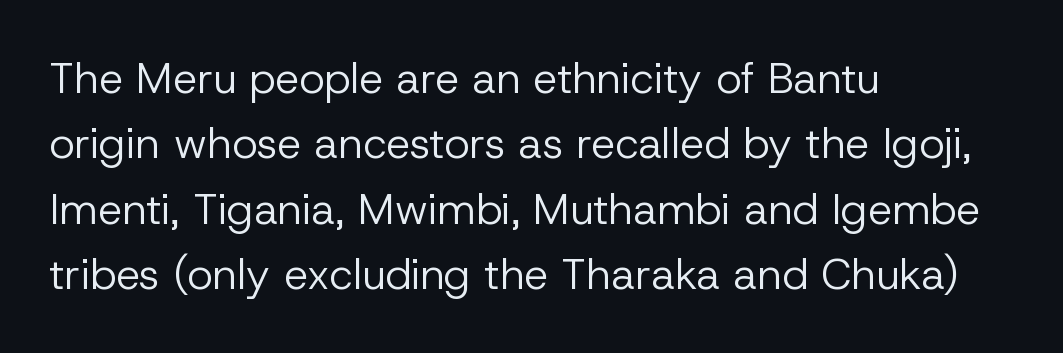
{"serif": "no", "italic": "no", "bold": "no", "weight": "regular", "width": "normal", "stroke_contrast": "low", "x_height": "medium", "monospaced": "no", "underline": "no", "align": "left", "line_spacing": "normal", "line_spacing_ratio": 1.52, "letter_spacing": "normal", "letter_spacing_em": 0.0, "glyph_px": 43}
